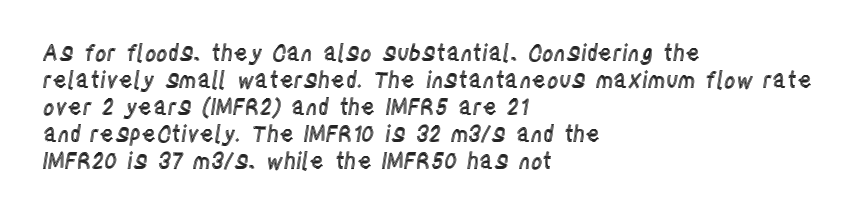
The image shows 22 px text type; set left-aligned, line spacing 1.23x, normal letter spacing, not underlined.
